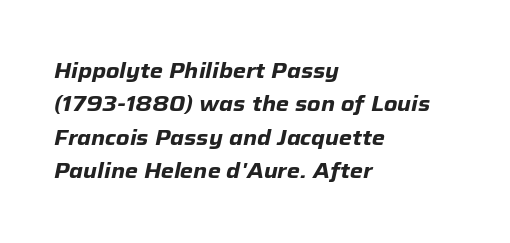
Honestly, the letter spacing is just normal — you wouldn't notice it. This sample is left-justified, so line endings fall wherever the words run out. Does the lettering tilt? It does — this is italic. The designer left line spacing at the default. Descenders hang freely into open space.
